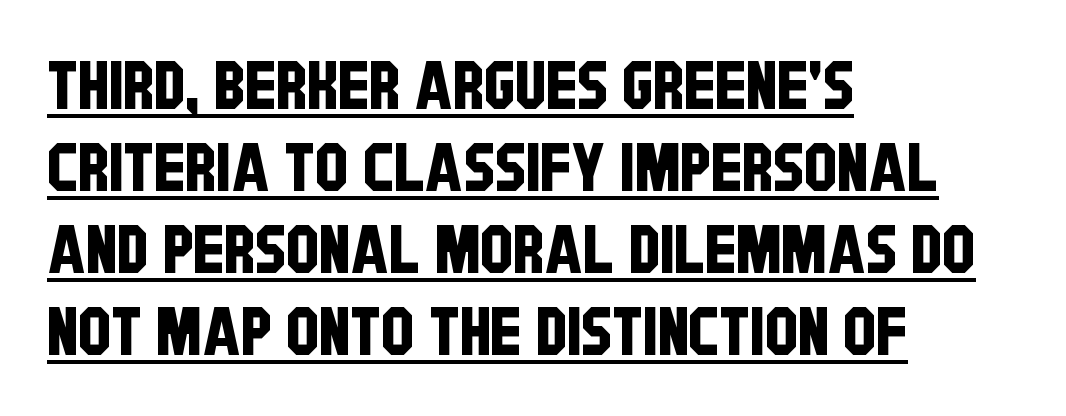
Q: Is the typeface a serif or a sans-serif typeface? A: Sans-serif.
Q: Is the text underlined? A: Yes.
Q: How is the paragraph aligned? A: Left-aligned.
Q: Is the spacing between letters normal or unusually wide? A: Normal.
Q: Width (condensed, normal, or wide)? A: Condensed.
Q: Stroke contrast? A: Low.
Q: x-height? A: Large.
Q: Monospaced? A: No.
